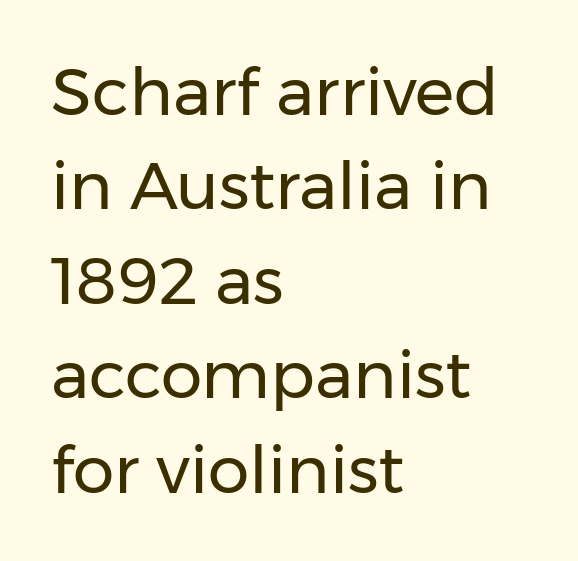
The image shows 66 px regular-weight sans-serif type, upright; set left-aligned, normal line spacing (1.43x), normal letter spacing, not underlined; low stroke contrast and a medium x-height.
